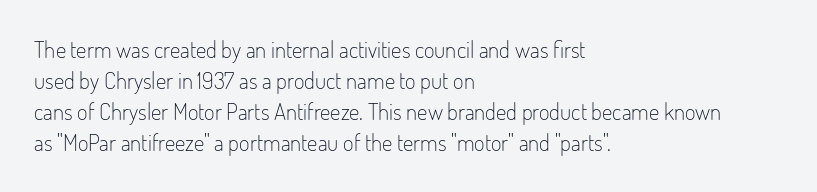
{"italic": "no", "bold": "no", "underline": "no", "align": "left", "line_spacing": "normal", "line_spacing_ratio": 1.35, "letter_spacing": "normal", "letter_spacing_em": 0.0, "glyph_px": 23}
